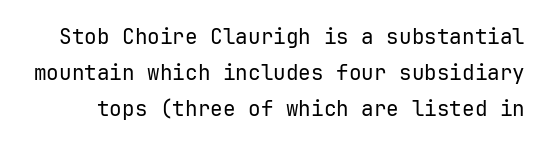
{"italic": "no", "bold": "no", "underline": "no", "line_spacing_ratio": 1.72, "letter_spacing": "normal", "letter_spacing_em": 0.0, "glyph_px": 21}
